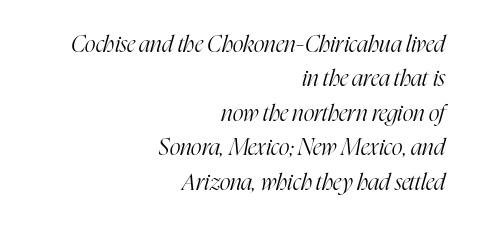
{"italic": "yes", "lean": "right", "slant_degrees": 16, "bold": "no", "underline": "no", "align": "right", "line_spacing": "normal", "line_spacing_ratio": 1.5, "letter_spacing": "normal", "letter_spacing_em": 0.0, "glyph_px": 23}
